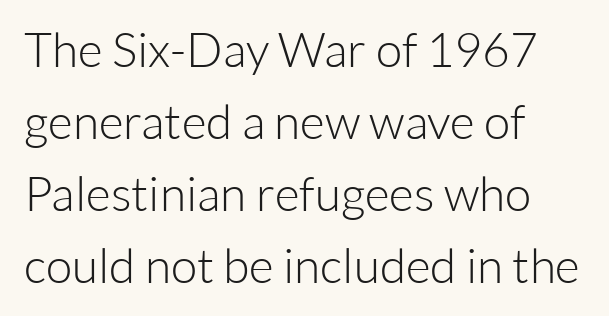
{"serif": "no", "italic": "no", "bold": "no", "weight": "light", "width": "normal", "stroke_contrast": "low", "x_height": "medium", "monospaced": "no", "underline": "no", "align": "left", "line_spacing": "normal", "line_spacing_ratio": 1.5, "letter_spacing": "normal", "letter_spacing_em": 0.0, "glyph_px": 48}
